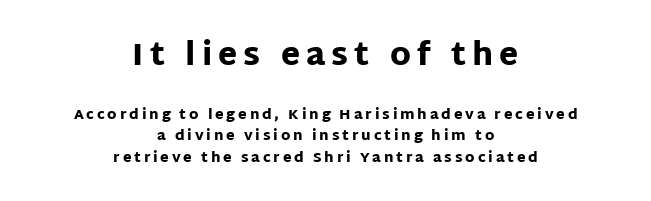
Q: Is the text bold? A: Yes.
Q: Is the text italic (slanted)? A: No, it is upright.
Q: Is the typeface a serif or a sans-serif typeface? A: Sans-serif.
Q: Is the text underlined? A: No.
Q: How is the paragraph aligned? A: Centered.
Q: Is the spacing between letters normal or unusually wide? A: Unusually wide.
Q: Is the spacing between lines tight, normal or loose? A: Normal.
Q: Which block of text is set in a larger size, the first (top) or the second (bottom)? A: The first (top) one.
Q: Width (condensed, normal, or wide)? A: Normal.
Q: Stroke contrast? A: Low.
Q: x-height? A: Large.
Q: Monospaced? A: No.
